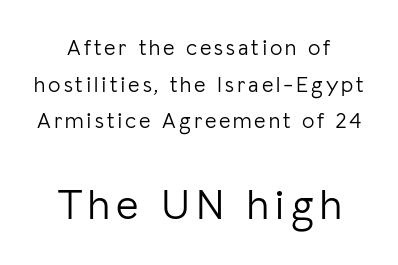
The weight would be labelled regular, book, light, or lighter still. You could not count columns in this text — the font is proportionally spaced. Check the space under the baseline: it is left empty. This sample uses a sans-serif face.
